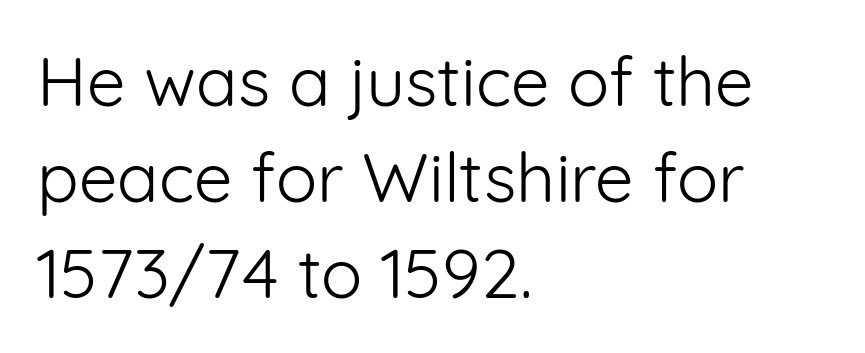
Short and long lines alike share a common starting point at left. Words float on clear page, feet unadorned. Reading down the column, the eye jumps a familiar distance to each next line. The letters stand straight up with perfectly vertical stems. Nothing heavy about these letters — not bold at all.
